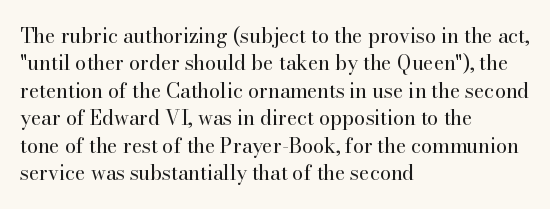
{"italic": "no", "bold": "no", "underline": "no", "align": "left", "line_spacing": "normal", "line_spacing_ratio": 1.37, "letter_spacing": "normal", "letter_spacing_em": 0.0, "glyph_px": 20}
